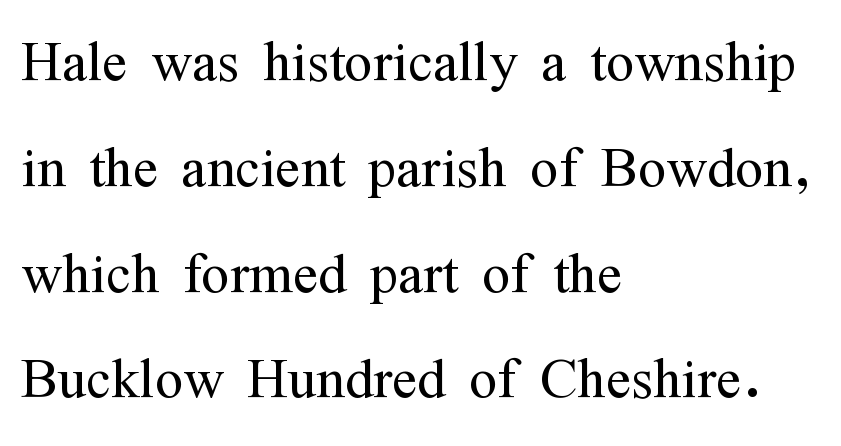
You can tell it's not italic because the verticals are truly vertical. Each line starts at the same left margin while the right side varies. Nobody drew a line under any word here. Character widths vary here, with narrow letters taking less room than wide ones.
